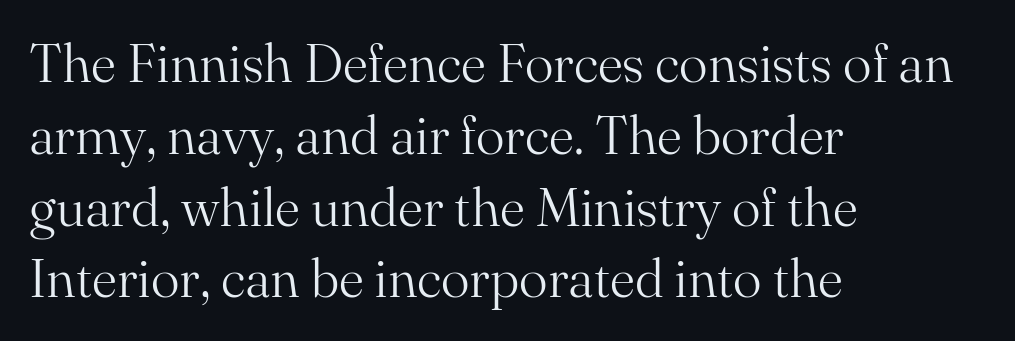
Horizontal alignment here is leftward, the default for most running prose. The passage shown has conventional tracking throughout. Stroke mass is kept to a normal reading level or below. Unmarked baselines from the first word to the last. Does the type have serifs? Yes, each stem ends in a small foot.
